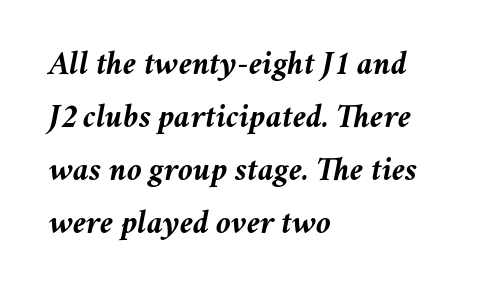
Style check: oblique. Horizontal bands of white between lines are of average thickness. These lines stack with their left ends in a neat column. Short note: letters normally spaced. Check under the words: just untouched page.
